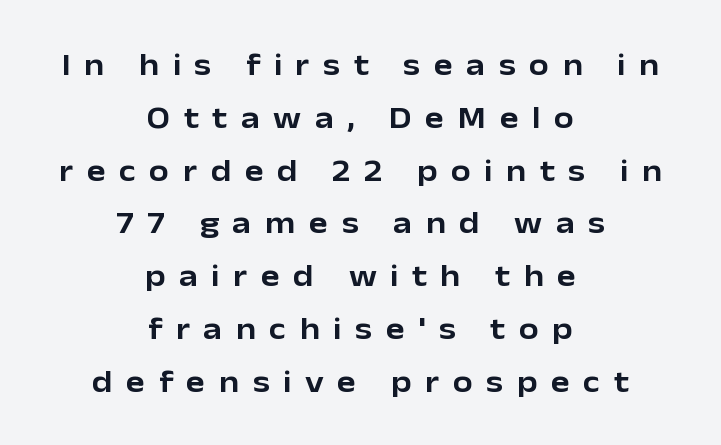
{"serif": "no", "italic": "no", "width": "normal", "stroke_contrast": "low", "x_height": "medium", "monospaced": "no", "underline": "no", "align": "center", "line_spacing": "normal", "line_spacing_ratio": 1.65, "letter_spacing": "wide", "letter_spacing_em": 0.42, "glyph_px": 32}
